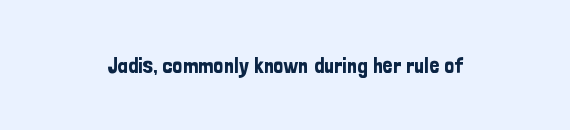
Tall strokes in this sample are plumb rather than angled. Short note: letters normally spaced. Lines of text with bare space underneath.
